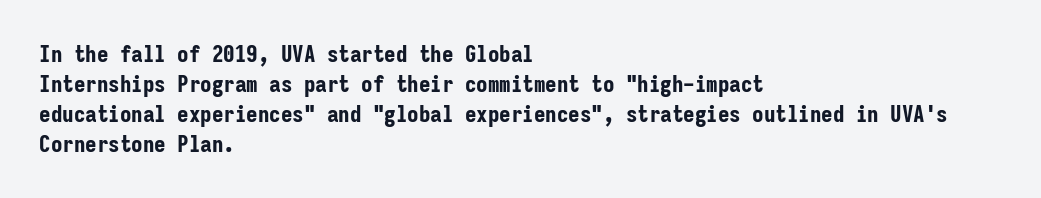
Designer's note — italics off, roman on. Clear beneath every line of the passage. Set as a true bold cut, around the 700 mark. How would I describe the line gaps? Plain and ordinary.
